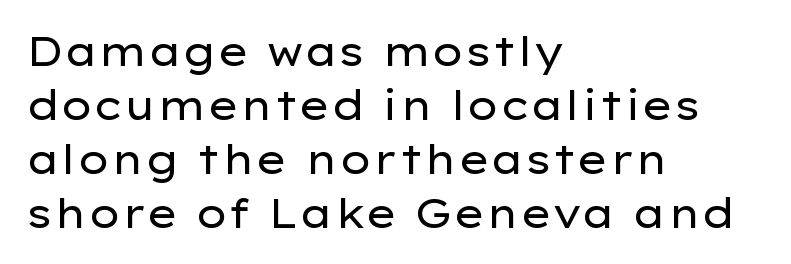
The image shows 40 px regular-weight, wide sans-serif type, upright; set left-aligned, normal line spacing (1.35x), normal letter spacing, not underlined; low stroke contrast and a medium x-height.
